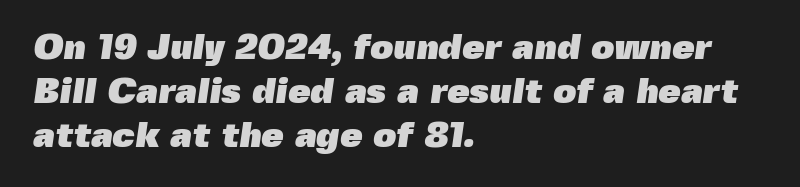
The image shows 36 px heavy sans-serif type; set left-aligned, line spacing 1.22x, normal letter spacing, not underlined; a medium x-height.
